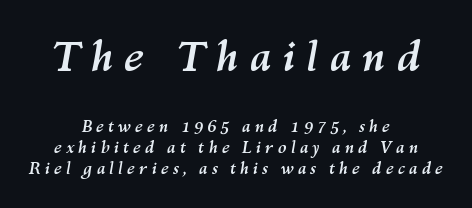
Q: Is the text bold? A: Yes.
Q: Is the text italic (slanted)? A: Yes, it leans right by about 10 degrees.
Q: Is the text underlined? A: No.
Q: How is the paragraph aligned? A: Centered.
Q: Is the spacing between letters normal or unusually wide? A: Unusually wide.
Q: Is the spacing between lines tight, normal or loose? A: Normal.
Q: Which block of text is set in a larger size, the first (top) or the second (bottom)? A: The first (top) one.
Q: Width (condensed, normal, or wide)? A: Normal.
Q: Stroke contrast? A: Medium.
Q: x-height? A: Medium.
Q: Monospaced? A: No.
